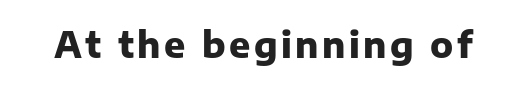
The letters are bold, with thick, heavy strokes. The font's upright variant was chosen for this text. Looks like regular typesetting: each glyph gets only the width it needs. The glyphs in this specimen are sans serif. Descenders are the only things crossing below the line.
